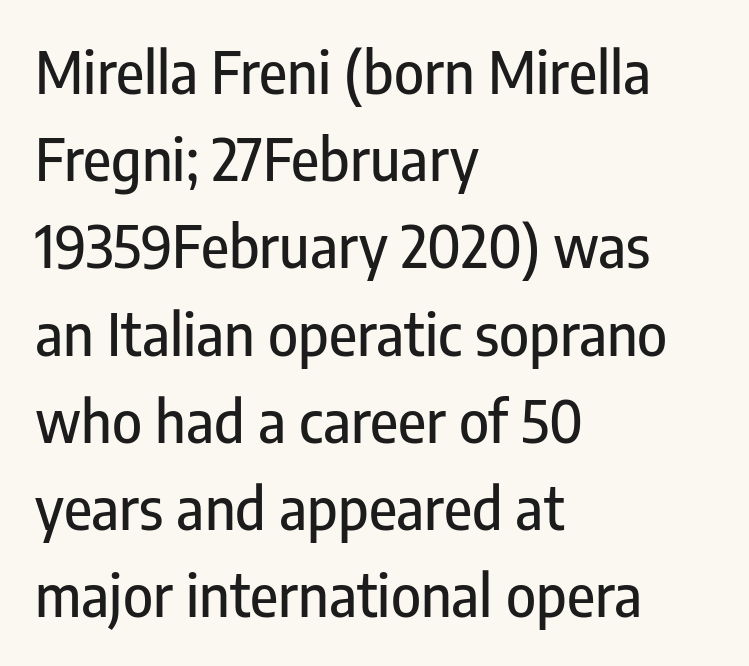
Letter spacing: default. The font family rendered here belongs to the sans-serif group. Think of a printed novel: that variable character pitch is what you see here. No word sits above an underline.
